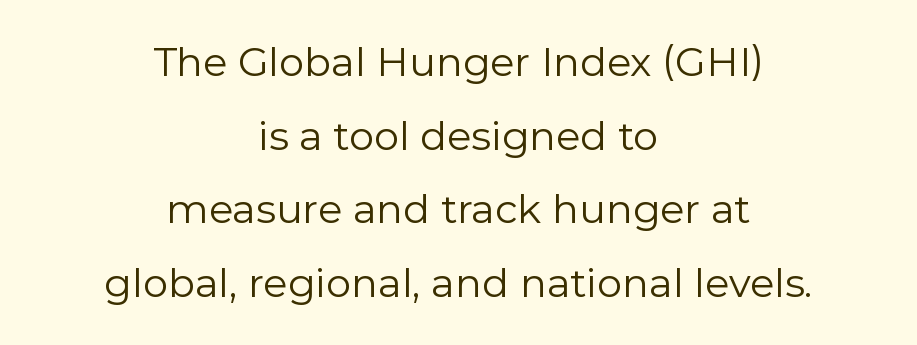
The image shows 40 px regular-weight sans-serif type, upright; set centered, line spacing 1.84x, normal letter spacing, not underlined; low stroke contrast and a medium x-height.
